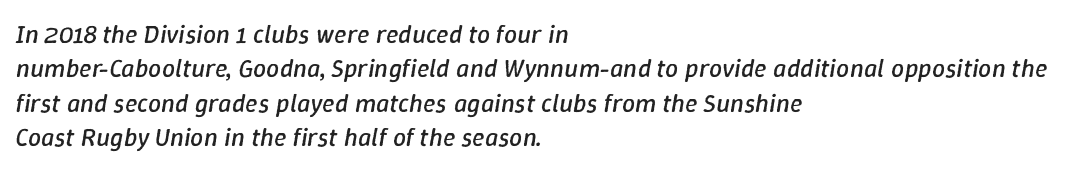
{"italic": "yes", "lean": "right", "slant_degrees": 9, "bold": "no", "underline": "no", "align": "left", "line_spacing": "normal", "line_spacing_ratio": 1.32, "letter_spacing": "normal", "letter_spacing_em": 0.0, "glyph_px": 26}
